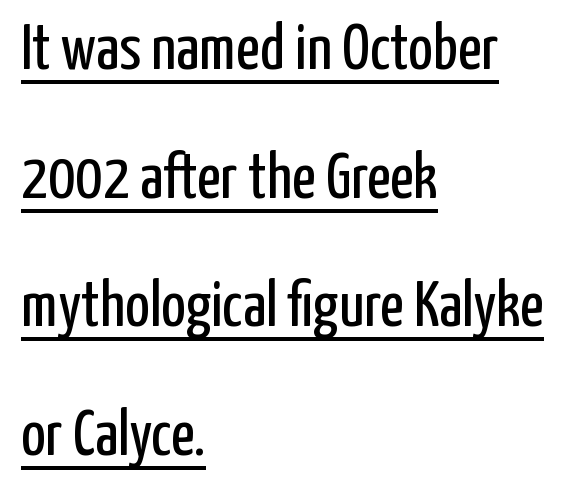
Q: Is the text bold? A: No.
Q: Is the text italic (slanted)? A: No, it is upright.
Q: Is the typeface a serif or a sans-serif typeface? A: Sans-serif.
Q: Is the text underlined? A: Yes.
Q: How is the paragraph aligned? A: Left-aligned.
Q: Is the spacing between letters normal or unusually wide? A: Normal.
Q: Is the spacing between lines tight, normal or loose? A: Loose.
Q: Width (condensed, normal, or wide)? A: Condensed.
Q: Stroke contrast? A: Low.
Q: x-height? A: Medium.
Q: Monospaced? A: No.
